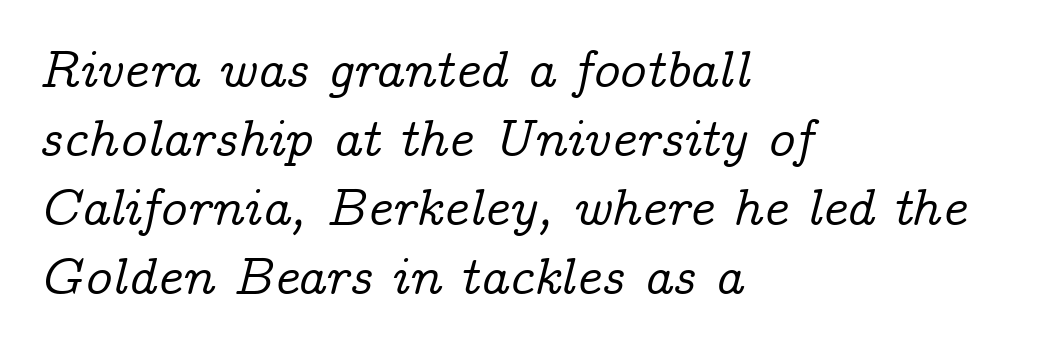
An italicized treatment has been applied to the whole sample. Type style note: has serifs. Each letter keeps its own natural width here, so spacing adapts to shape. Notice how the passage keeps a crisp vertical edge on the left only. Decoration check: the copy has no underline. The tracking reads as untouched default to a designer's eye.
